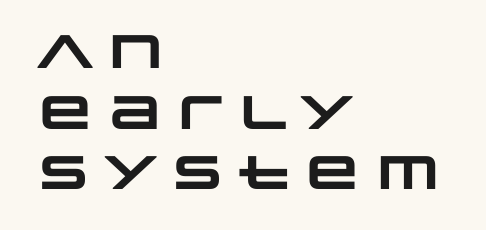
{"serif": "no", "bold": "yes", "weight": "heavy", "width": "wide", "stroke_contrast": "low", "x_height": "large", "monospaced": "no", "underline": "no", "align": "left", "line_spacing": "normal", "line_spacing_ratio": 1.29, "letter_spacing": "normal", "letter_spacing_em": 0.0, "glyph_px": 47}
